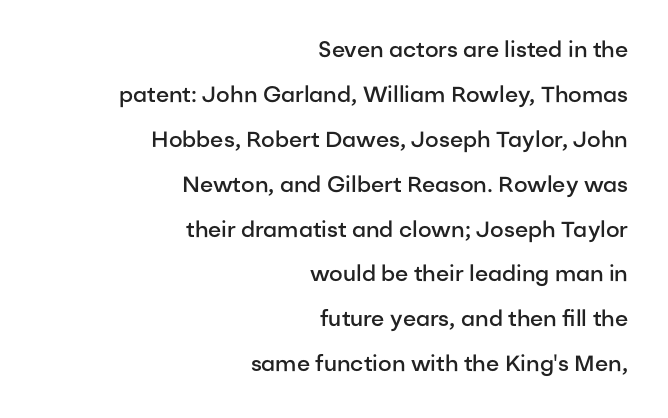
The image shows 22 px text type, upright; set right-aligned, loose line spacing (2.04x), normal letter spacing, not underlined.
